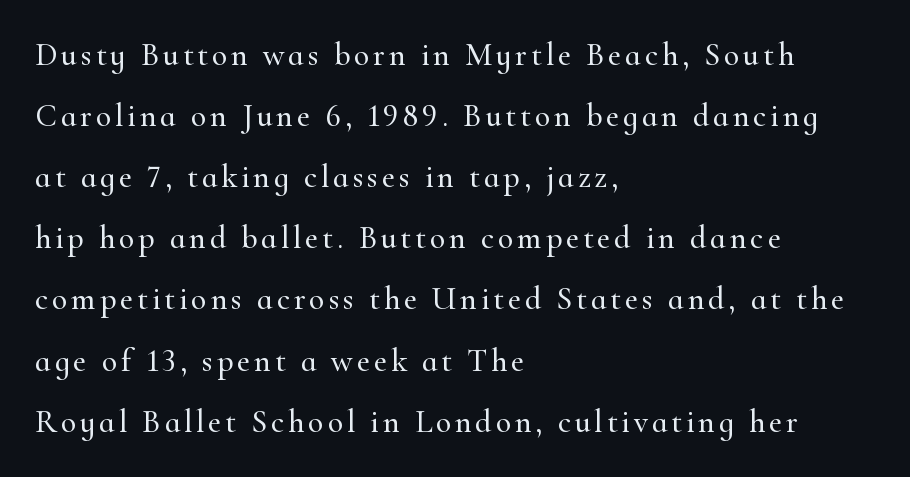
{"serif": "yes", "italic": "no", "width": "normal", "stroke_contrast": "high", "x_height": "small", "monospaced": "no", "underline": "no", "align": "left", "line_spacing": "loose", "line_spacing_ratio": 1.91, "glyph_px": 32}
